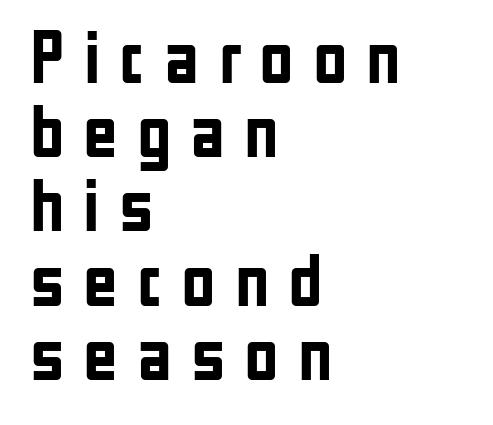
Honestly, the letter spacing is so wide it's the main thing you notice. A classic flush-left, rag-right setting is used for this passage. This is sans-serif lettering, the kind often seen on screens and signage. Is the type bold? Yes — the strokes are clearly thick and heavy. Type without underlining. Do the letters lean? They stand straight.
